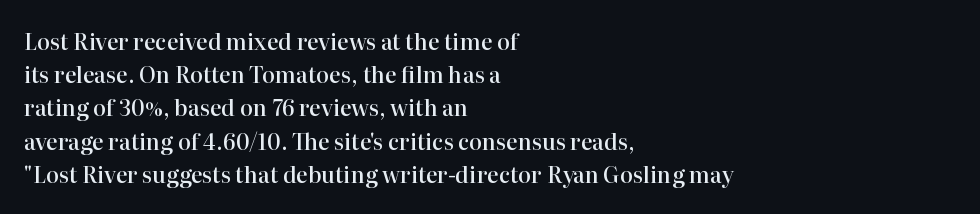
The words here are not underlined. Each new line begins a customary step beneath the previous one. These lines were composed using upright roman letters. In CSS terms this would be text-align: left. Compared with typical body copy, the letter spacing here is the same. This is the in-between weight designers call semibold or demi.
